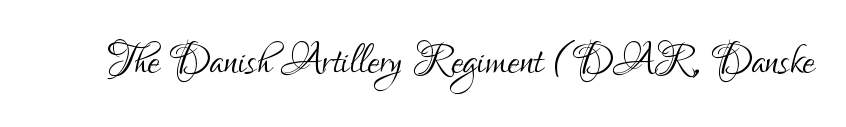
{"serif": "no", "bold": "no", "weight": "light", "width": "condensed", "stroke_contrast": "low", "x_height": "small", "monospaced": "no", "underline": "no", "letter_spacing": "normal", "letter_spacing_em": 0.0, "glyph_px": 55}
